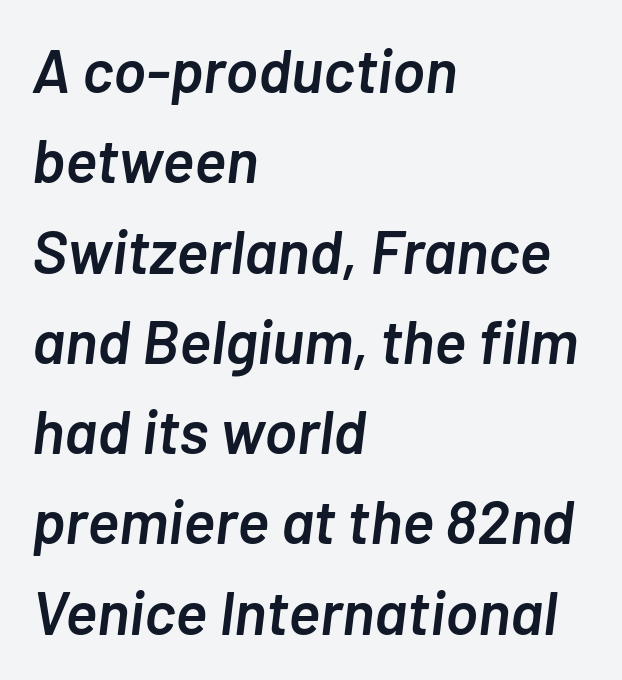
Nobody touched the tracking dial on this one. Spacing verdict: proportional, widths tailored to each character. The text carries the slant typical of an italic or oblique font. This rendering features lettering with no underline. The typesetting leans somewhat heavy: a semibold.
